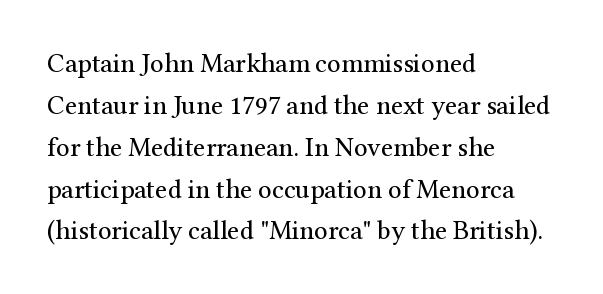
The image shows 27 px text type, upright; set left-aligned, normal line spacing (1.55x), normal letter spacing, not underlined.
